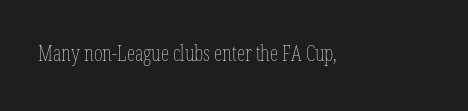
The passage shown is not underscored anywhere. The font's upright variant was chosen for this text. Stems here are at most as thick as an everyday book face. Observe the ordinary spacing: letters are neighbours, not strangers.
